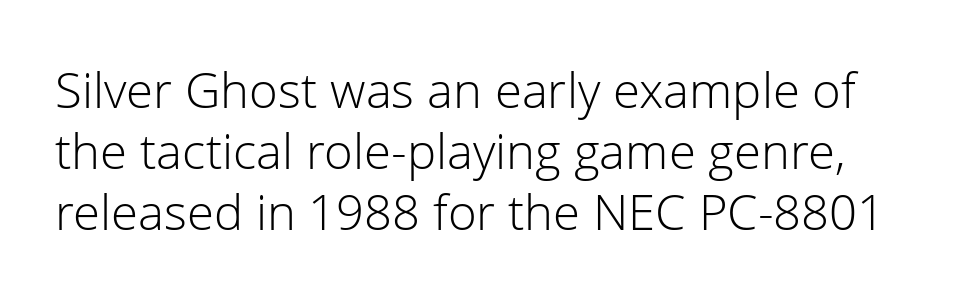
Q: Is the text bold? A: No.
Q: Is the text italic (slanted)? A: No, it is upright.
Q: Is the typeface a serif or a sans-serif typeface? A: Sans-serif.
Q: Is the text underlined? A: No.
Q: Is the spacing between letters normal or unusually wide? A: Normal.
Q: Is the spacing between lines tight, normal or loose? A: Normal.
Q: Width (condensed, normal, or wide)? A: Normal.
Q: Stroke contrast? A: Low.
Q: x-height? A: Medium.
Q: Monospaced? A: No.
